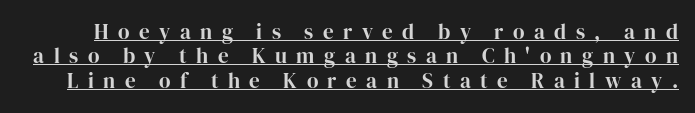
Q: Is the text italic (slanted)? A: No, it is upright.
Q: Is the text underlined? A: Yes.
Q: Is the spacing between letters normal or unusually wide? A: Unusually wide.
